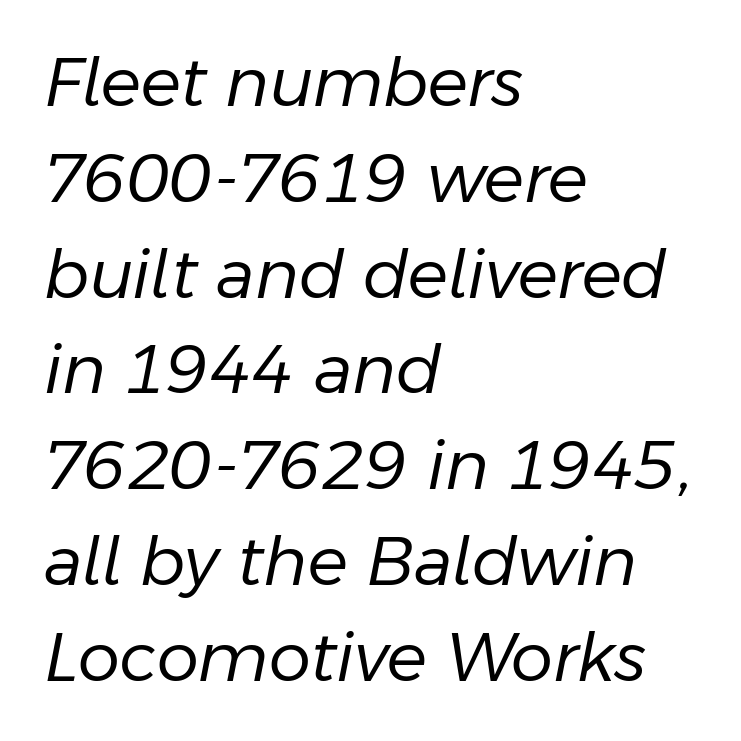
Q: Is the text bold? A: No.
Q: Is the text italic (slanted)? A: Yes, it leans right by about 11 degrees.
Q: Is the text underlined? A: No.
Q: How is the paragraph aligned? A: Left-aligned.
Q: Is the spacing between letters normal or unusually wide? A: Normal.
Q: Is the spacing between lines tight, normal or loose? A: Normal.
Q: Width (condensed, normal, or wide)? A: Normal.
Q: Stroke contrast? A: Low.
Q: x-height? A: Medium.
Q: Monospaced? A: No.
